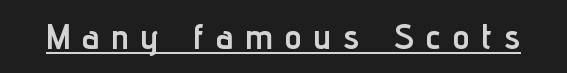
Observe the wide spacing: letters keep a clear distance from each other. Note: no serifs on the glyphs. Beneath each row of characters lies a ruled line. The passage shown is emphatically bold. Character widths vary here, with narrow letters taking less room than wide ones. Do the letters lean? They stand straight.
